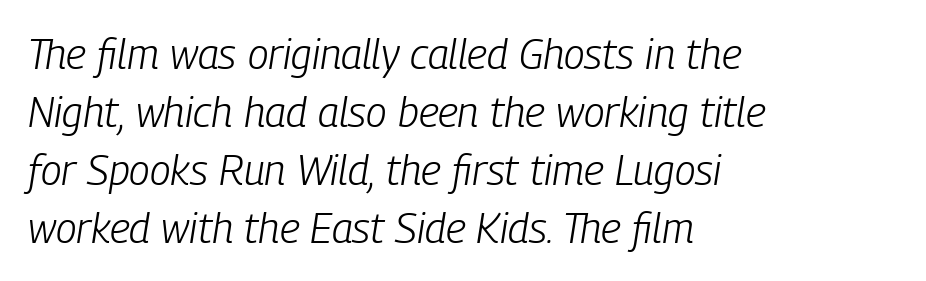
The font sits on the lighter half of the weight spectrum, regular included. Is there much room between lines? A standard amount, neither cramped nor airy. Italic? Definitely — the glyphs are oblique. The letterforms sit shoulder to shoulder at normal distance. The specimen omits any rule beneath the text block's lines. Which margin do the lines hug? The left one — the right edge is uneven.
